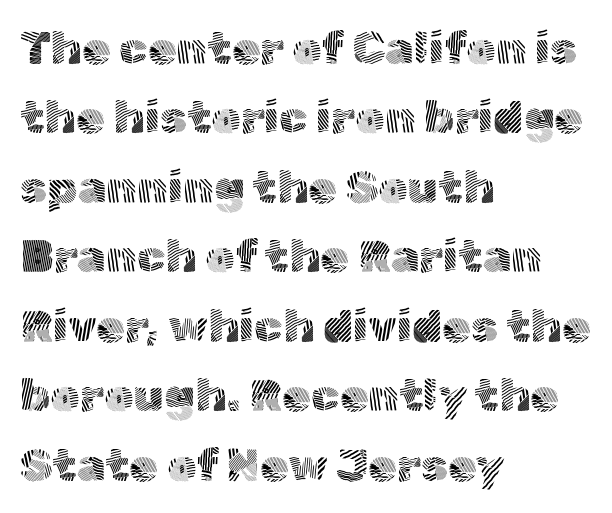
Do the characters align in a grid? No, the font is proportional. Counters stay open thanks to moderate or lighter strokes. The letters stand upright; this is a roman face. Layout note: lines flush left. Inter-character spacing is left at the font's built-in metrics. Regarding serifs, this sample does without them.
